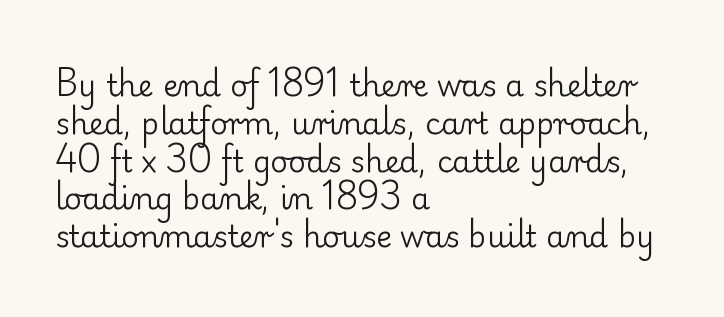
The image shows 30 px regular-weight serif type, upright; set left-aligned, normal line spacing (1.26x), normal letter spacing, not underlined; low stroke contrast and a small x-height.
